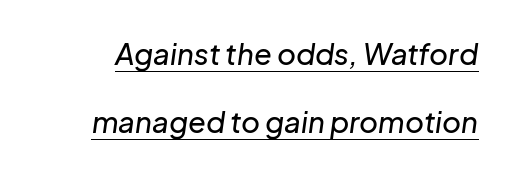
The image shows 29 px text type, italic (leaning right); set loose line spacing (2.33x), normal letter spacing, underlined; low stroke contrast and a medium x-height.
